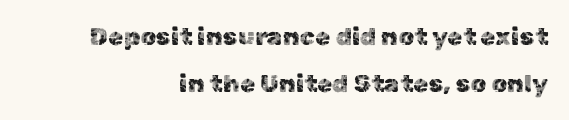
{"italic": "no", "underline": "no", "align": "right", "line_spacing_ratio": 1.87, "letter_spacing": "normal", "letter_spacing_em": 0.0, "glyph_px": 25}
